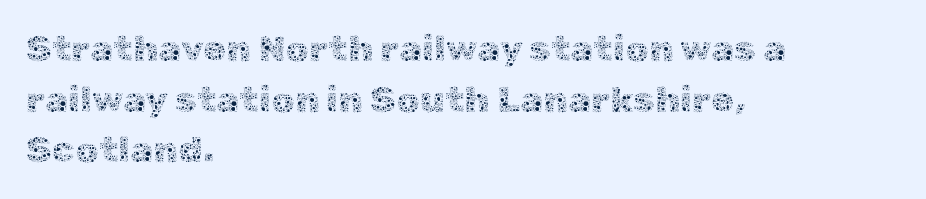
The image shows 37 px thin type, upright; set left-aligned, normal line spacing (1.37x), normal letter spacing, not underlined; a medium x-height.
